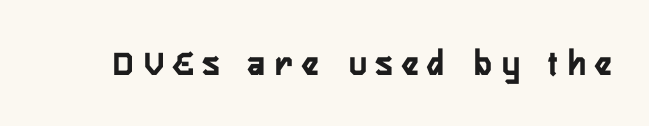
The image shows 37 px semibold, condensed sans-serif type, upright; set unusually wide letter spacing (+0.28 em), not underlined; low stroke contrast and a medium x-height.
